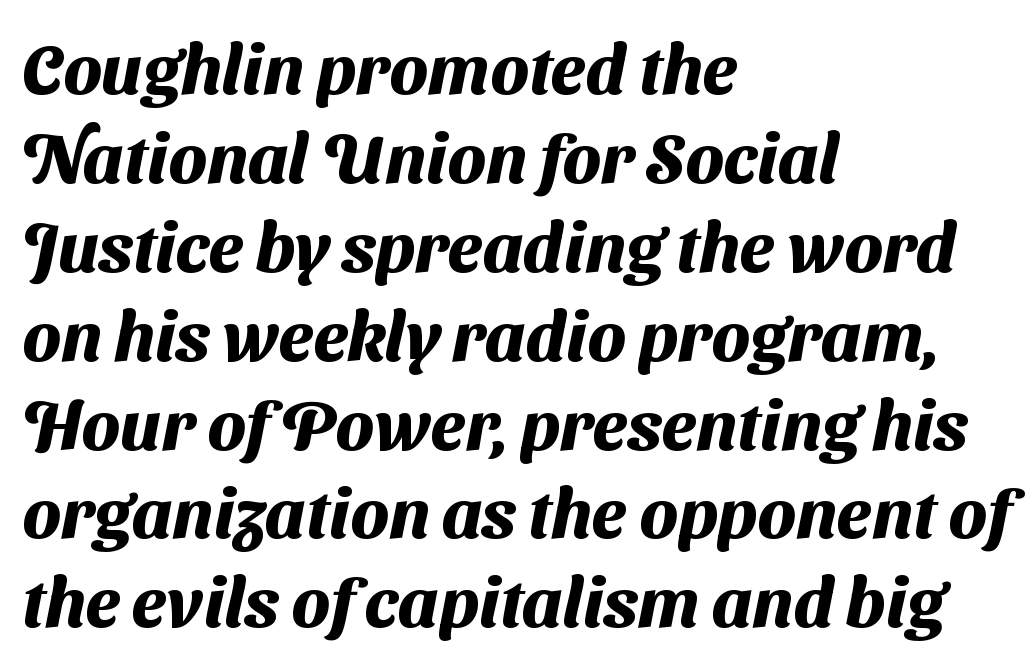
Q: Is the text bold? A: Yes.
Q: Is the typeface a serif or a sans-serif typeface? A: Sans-serif.
Q: Is the text underlined? A: No.
Q: How is the paragraph aligned? A: Left-aligned.
Q: Is the spacing between letters normal or unusually wide? A: Normal.
Q: Is the spacing between lines tight, normal or loose? A: Normal.
Q: Width (condensed, normal, or wide)? A: Normal.
Q: Stroke contrast? A: Medium.
Q: x-height? A: Medium.
Q: Monospaced? A: No.
